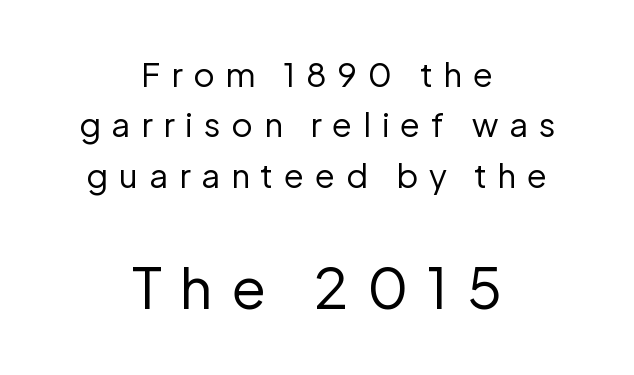
It's the straight-up-and-down kind of type. Letter spacing: wide. Varying glyph widths throughout — classic text-font behaviour. The rag falls on both sides of this text block equally. Here the second block reads like a headline and the first like body copy. The weight would be labelled regular, book, light, or lighter still.
